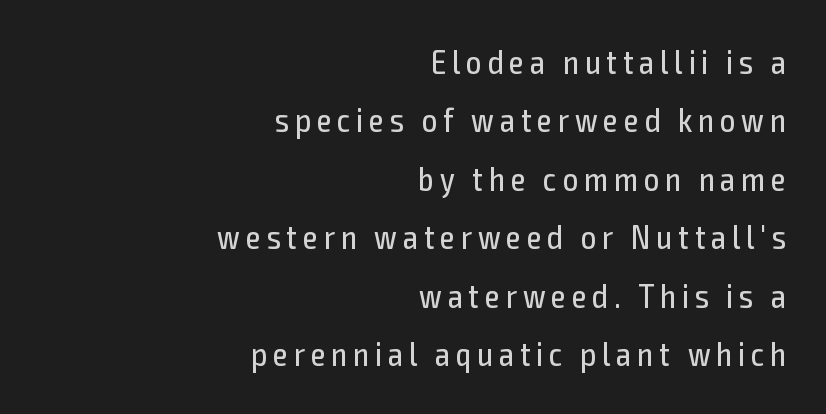
Q: Is the text bold? A: No.
Q: Is the text italic (slanted)? A: No, it is upright.
Q: Is the typeface a serif or a sans-serif typeface? A: Sans-serif.
Q: Is the text underlined? A: No.
Q: How is the paragraph aligned? A: Right-aligned.
Q: Width (condensed, normal, or wide)? A: Condensed.
Q: x-height? A: Medium.
Q: Monospaced? A: No.
